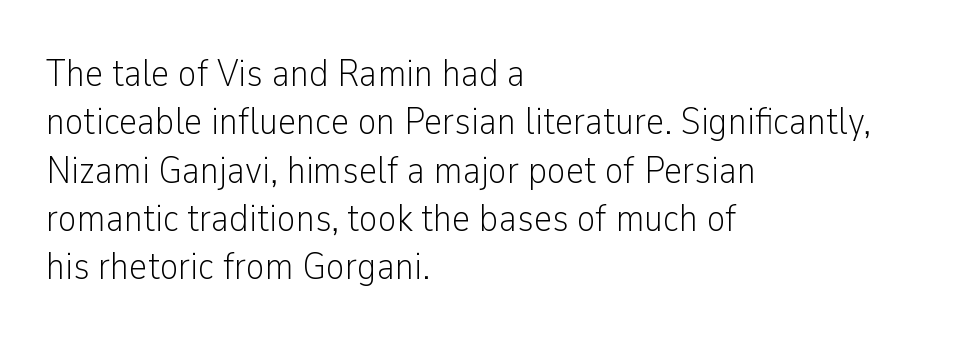
The image shows 39 px light, condensed sans-serif type, upright; set left-aligned, line spacing 1.24x, normal letter spacing, not underlined; low stroke contrast and a medium x-height.
